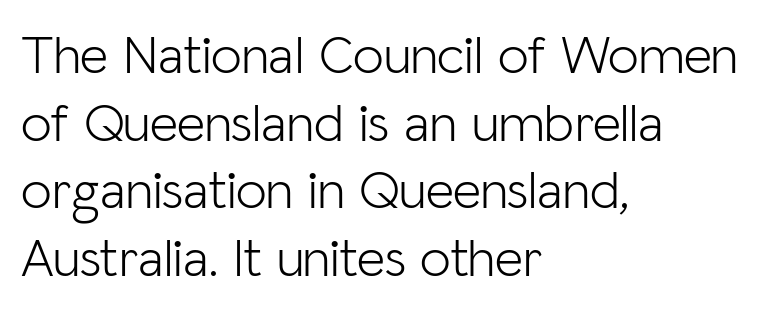
The image shows 55 px light sans-serif type, upright; set left-aligned, line spacing 1.23x, normal letter spacing, not underlined; low stroke contrast and a medium x-height.
